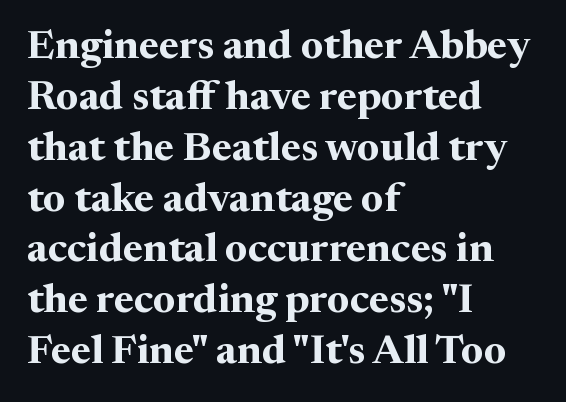
The image shows 41 px bold serif type, upright; set left-aligned, line spacing 1.24x, normal letter spacing, not underlined; medium stroke contrast and a medium x-height.
